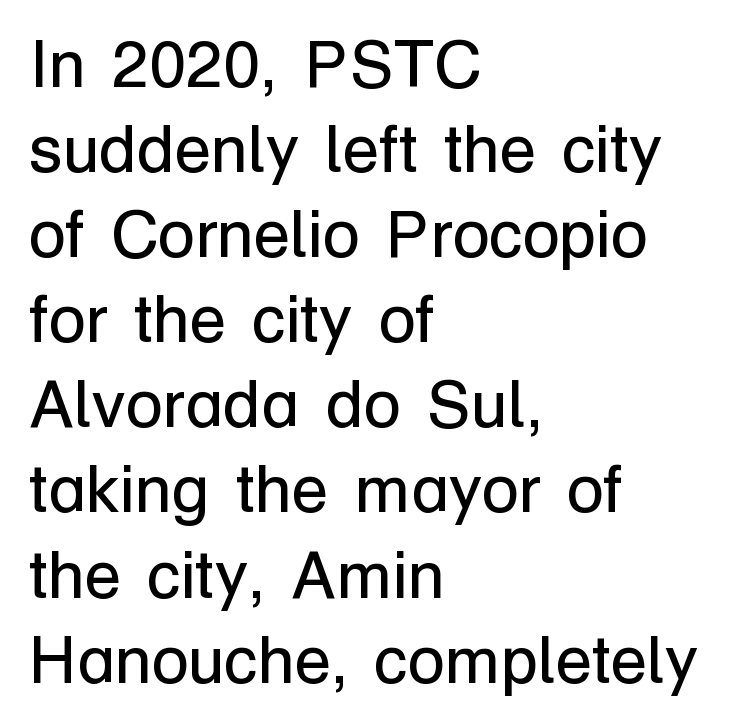
{"serif": "no", "italic": "no", "bold": "no", "weight": "regular", "width": "normal", "stroke_contrast": "low", "x_height": "medium", "monospaced": "no", "underline": "no", "align": "left", "line_spacing": "normal", "line_spacing_ratio": 1.27, "letter_spacing": "normal", "letter_spacing_em": 0.0, "glyph_px": 67}
